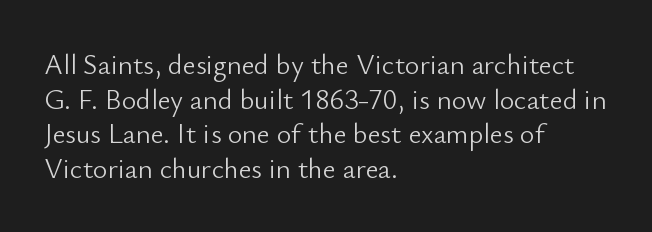
Do the characters align in a grid? No, the font is proportional. A roman cut, with each character standing at attention. Unlike a traditional serif, this face leaves its strokes unadorned. Glance below the letters and you will spot only blank space. The type is set solid horizontally, with unmodified tracking. Reading down the block, your eye returns to a fixed left position each line.
